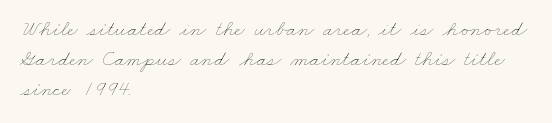
Observe the ordinary spacing: letters are neighbours, not strangers. Reading down the block, your eye returns to a fixed left position each line. Summary of weight: not heavy and not bold. Clear beneath every line of the passage. A normal amount of white space separates one row of letters from the next.
